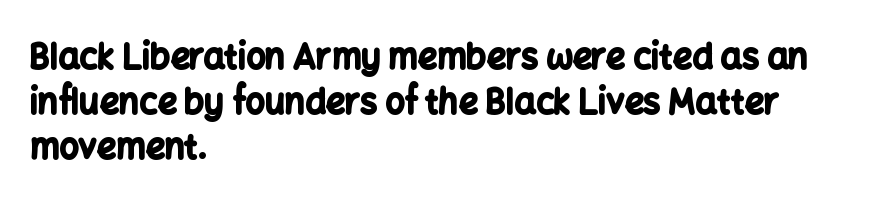
Q: Is the text bold? A: Yes.
Q: Is the text italic (slanted)? A: No, it is upright.
Q: Is the typeface a serif or a sans-serif typeface? A: Sans-serif.
Q: Is the text underlined? A: No.
Q: How is the paragraph aligned? A: Left-aligned.
Q: Is the spacing between letters normal or unusually wide? A: Normal.
Q: Is the spacing between lines tight, normal or loose? A: Normal.
Q: Width (condensed, normal, or wide)? A: Normal.
Q: Stroke contrast? A: Low.
Q: x-height? A: Medium.
Q: Monospaced? A: No.
